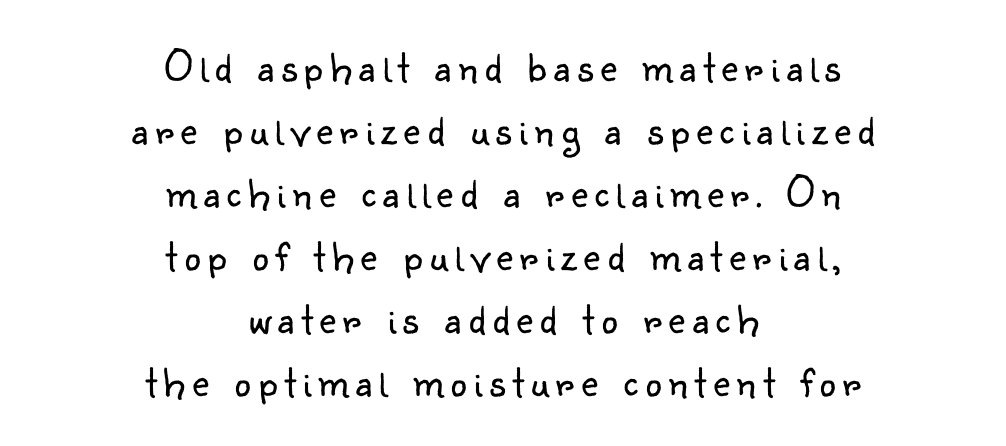
The image shows 46 px light sans-serif type, upright; set centered, normal line spacing (1.37x), not underlined; low stroke contrast and a small x-height.
